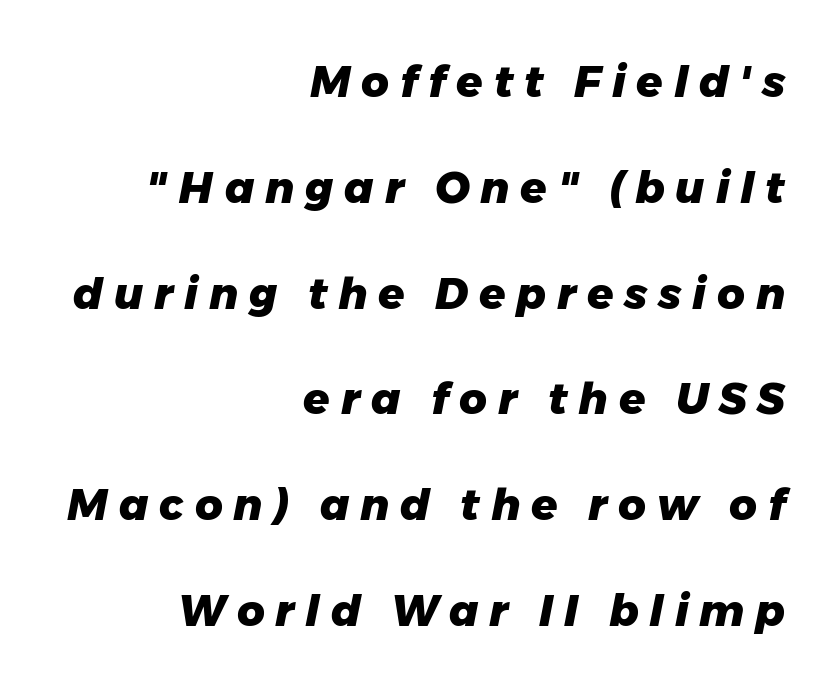
{"italic": "yes", "lean": "right", "slant_degrees": 11, "bold": "yes", "weight": "heavy", "width": "normal", "stroke_contrast": "low", "x_height": "medium", "monospaced": "no", "underline": "no", "align": "right", "line_spacing": "loose", "line_spacing_ratio": 2.46, "letter_spacing": "wide", "letter_spacing_em": 0.25, "glyph_px": 43}
